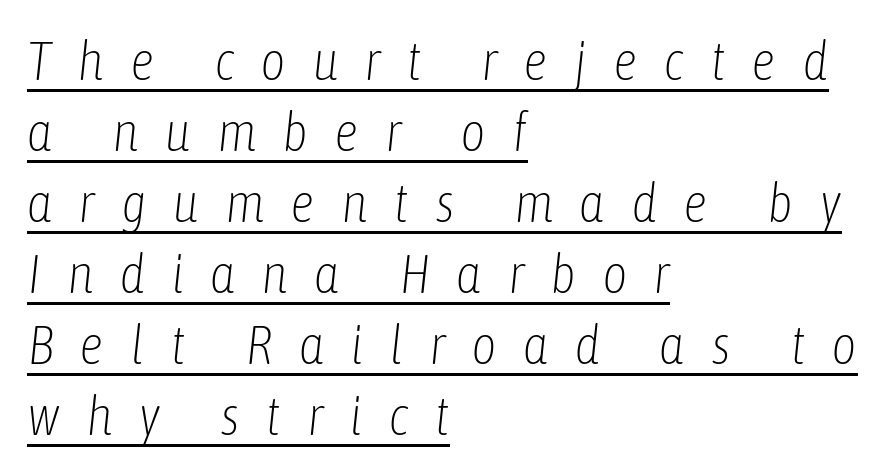
The image shows 55 px light, condensed type, italic (leaning right); set left-aligned, normal line spacing (1.29x), unusually wide letter spacing (+0.47 em), underlined; low stroke contrast and a medium x-height.
